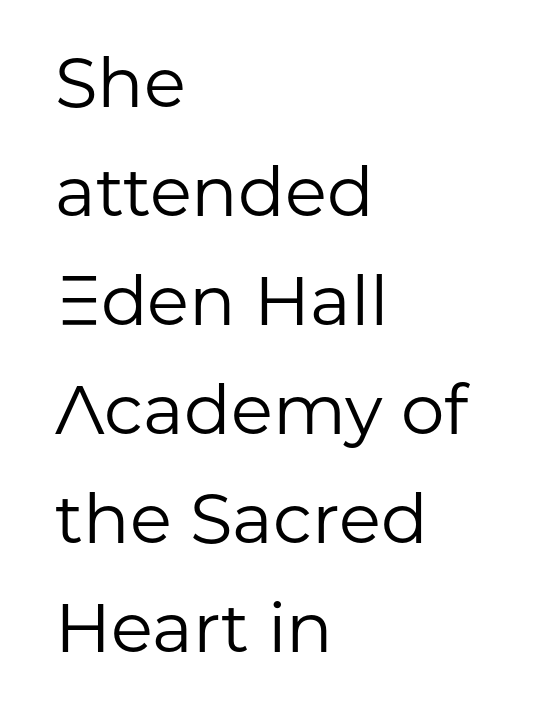
Q: Is the text bold? A: No.
Q: Is the text italic (slanted)? A: No, it is upright.
Q: Is the typeface a serif or a sans-serif typeface? A: Sans-serif.
Q: Is the text underlined? A: No.
Q: How is the paragraph aligned? A: Left-aligned.
Q: Is the spacing between letters normal or unusually wide? A: Normal.
Q: Is the spacing between lines tight, normal or loose? A: Normal.
Q: Width (condensed, normal, or wide)? A: Normal.
Q: Stroke contrast? A: Low.
Q: x-height? A: Medium.
Q: Monospaced? A: No.
